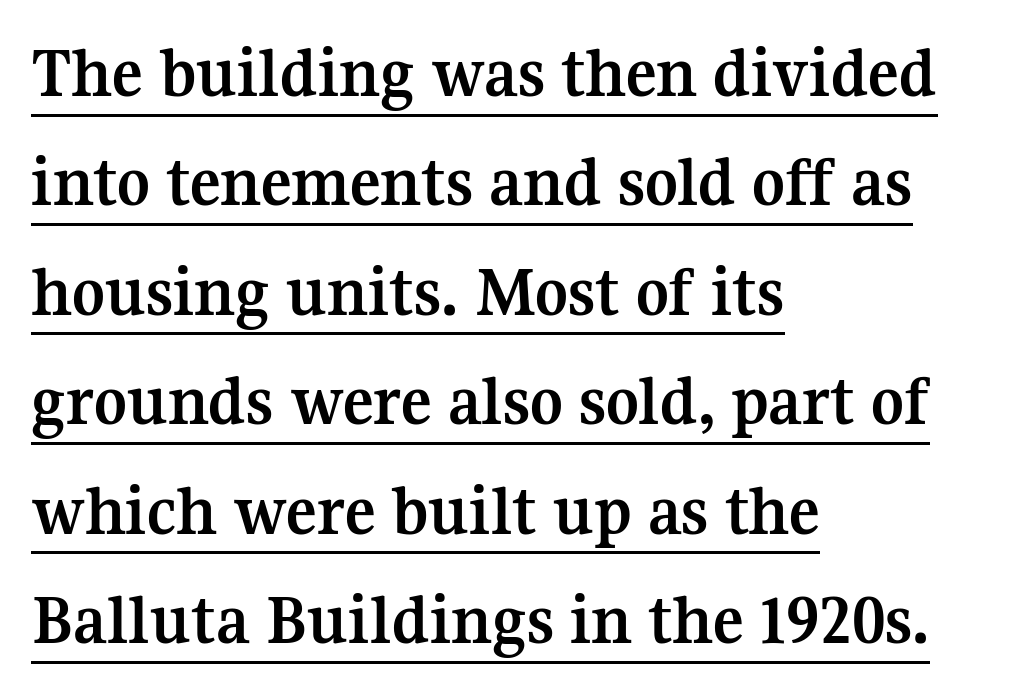
Q: Is the text bold? A: Yes.
Q: Is the text italic (slanted)? A: No, it is upright.
Q: Is the typeface a serif or a sans-serif typeface? A: Serif.
Q: Is the text underlined? A: Yes.
Q: How is the paragraph aligned? A: Left-aligned.
Q: Is the spacing between letters normal or unusually wide? A: Normal.
Q: Is the spacing between lines tight, normal or loose? A: Normal.
Q: Width (condensed, normal, or wide)? A: Normal.
Q: Stroke contrast? A: Medium.
Q: x-height? A: Medium.
Q: Monospaced? A: No.
